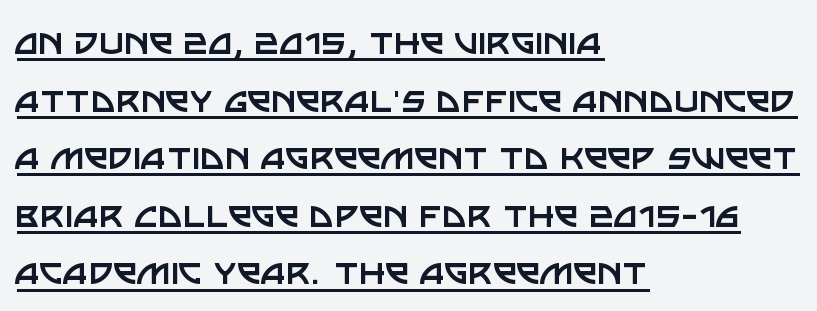
The image shows 43 px regular-weight sans-serif type, upright; set left-aligned, normal line spacing (1.34x), normal letter spacing, underlined; low stroke contrast and a large x-height.
